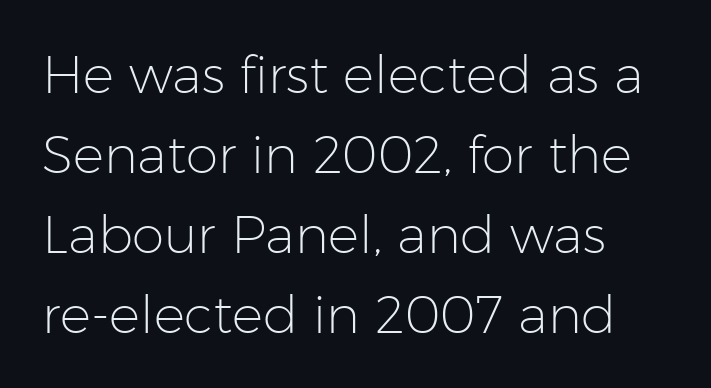
A typesetter would call this leading conventional body-copy spacing. Observe the ordinary spacing: letters are neighbours, not strangers. A typesetter would label this face a sans. Each line starts at the same left margin while the right side varies. The rendering uses natural spacing where letterforms have individual widths. The zone under the glyphs is completely vacant.
